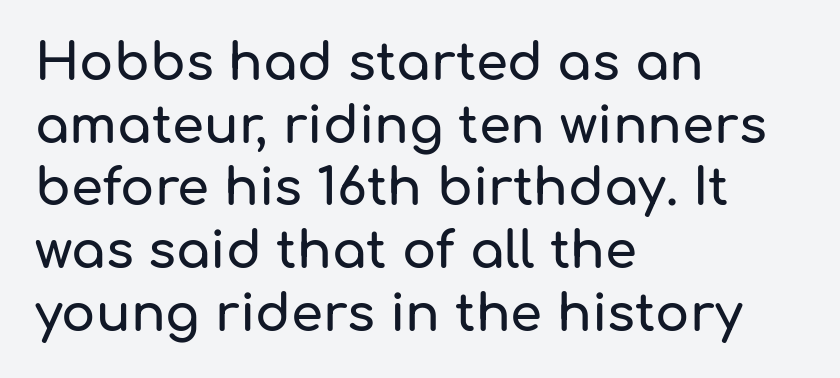
The passage shown is typed in a proportional face where columns would drift. Does the lettering tilt? It doesn't — this is upright. This sample is left-justified, so line endings fall wherever the words run out. No extra tracking has been applied to these lines. Only glyphs here, with clear space below each row. Serifs: no, the terminals of the letterforms are clean.
